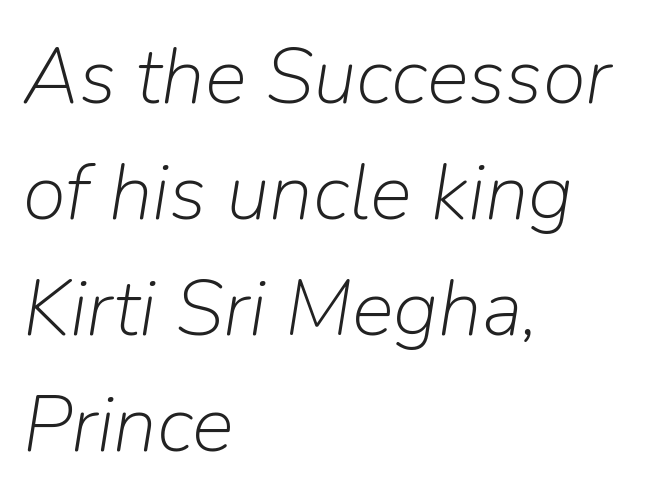
The image shows 79 px light type, italic (leaning right); set left-aligned, normal line spacing (1.47x), normal letter spacing, not underlined; low stroke contrast and a medium x-height.
